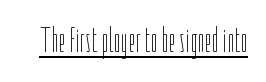
Q: Is the text bold? A: No.
Q: Is the text italic (slanted)? A: No, it is upright.
Q: Is the text underlined? A: Yes.
Q: Is the spacing between letters normal or unusually wide? A: Normal.
Q: Width (condensed, normal, or wide)? A: Condensed.
Q: Stroke contrast? A: Low.
Q: x-height? A: Medium.
Q: Monospaced? A: No.
